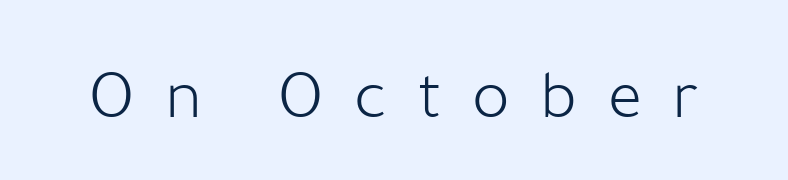
How are the letters spaced? Widely, with obvious added tracking. Quick note: not italic, upright. Stem width sits at or under what a default text font uses. The letters advance in unequal steps, a hallmark of proportional type. The text was rendered using a sans face with plain stroke endings.
